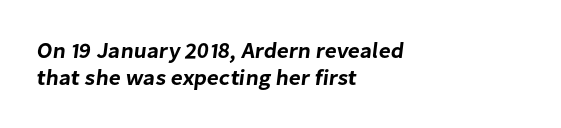
{"underline": "no", "align": "left", "line_spacing": "normal", "line_spacing_ratio": 1.25, "letter_spacing": "normal", "letter_spacing_em": 0.0, "glyph_px": 22}
